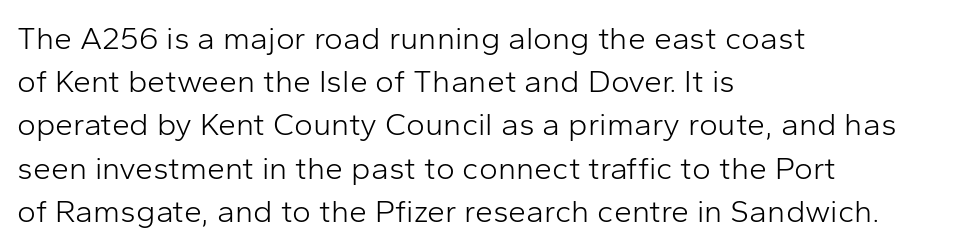
The image shows 32 px light sans-serif type, upright; set left-aligned, normal line spacing (1.35x), normal letter spacing, not underlined; low stroke contrast and a medium x-height.
